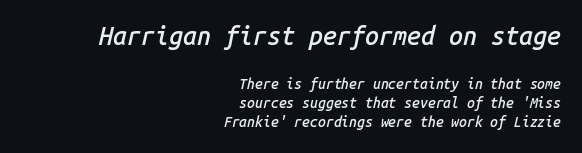
{"italic": "yes", "lean": "right", "slant_degrees": 14, "bold": "semi", "underline": "no", "align": "right", "line_spacing": "normal", "line_spacing_ratio": 1.36, "letter_spacing": "normal", "letter_spacing_em": 0.0, "larger_block": "first", "size_ratio": 1.79, "glyph_px": 25}
